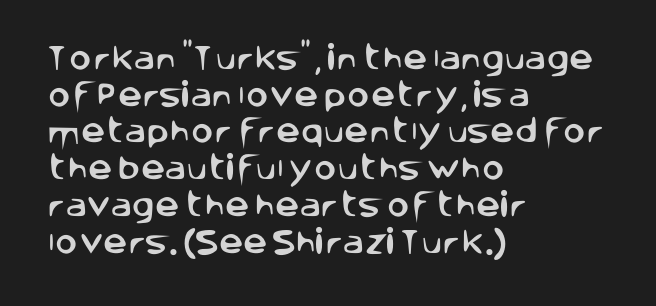
Alignment: flush left. The lettering stays uniformly vertical, giving the passage a roman look. The block of text has a typical density, with ordinary space between rows. Beneath every word, the page is bare. Compared with typical body copy, the letter spacing here is the same.
